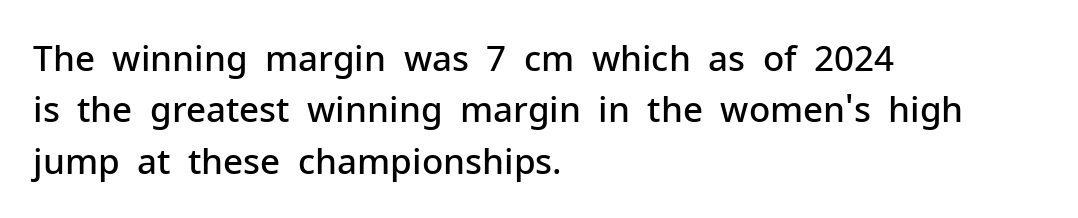
{"serif": "no", "italic": "no", "bold": "semi", "weight": "semibold", "width": "normal", "stroke_contrast": "low", "x_height": "medium", "monospaced": "no", "underline": "no", "align": "left", "line_spacing": "normal", "line_spacing_ratio": 1.47, "letter_spacing": "normal", "letter_spacing_em": 0.0, "glyph_px": 35}
